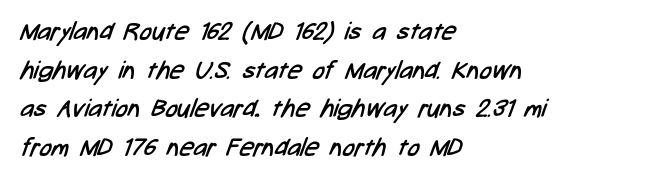
Q: Is the text bold? A: No.
Q: Is the text underlined? A: No.
Q: How is the paragraph aligned? A: Left-aligned.
Q: Is the spacing between letters normal or unusually wide? A: Normal.
Q: Is the spacing between lines tight, normal or loose? A: Normal.
